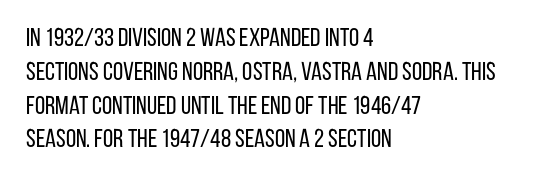
Q: Is the text bold? A: No.
Q: Is the text italic (slanted)? A: No, it is upright.
Q: Is the text underlined? A: No.
Q: How is the paragraph aligned? A: Left-aligned.
Q: Is the spacing between letters normal or unusually wide? A: Normal.
Q: Is the spacing between lines tight, normal or loose? A: Normal.
